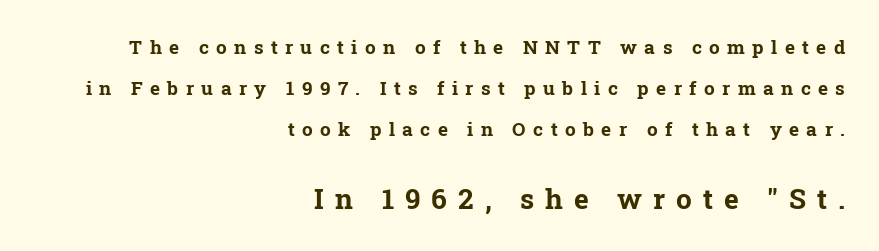
{"serif": "yes", "italic": "no", "bold": "yes", "weight": "bold", "width": "normal", "stroke_contrast": "low", "x_height": "medium", "monospaced": "no", "underline": "no", "align": "right", "line_spacing": "loose", "line_spacing_ratio": 2.15, "letter_spacing": "wide", "letter_spacing_em": 0.39, "larger_block": "second", "size_ratio": 1.47, "glyph_px": 28}
